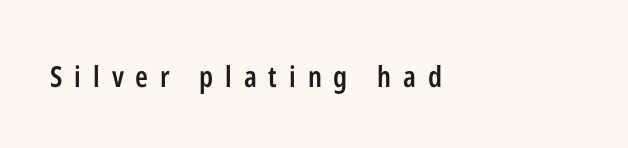
The image shows 29 px semibold, condensed sans-serif type, upright; set left-aligned, unusually wide letter spacing (+0.41 em), not underlined; low stroke contrast and a medium x-height.
